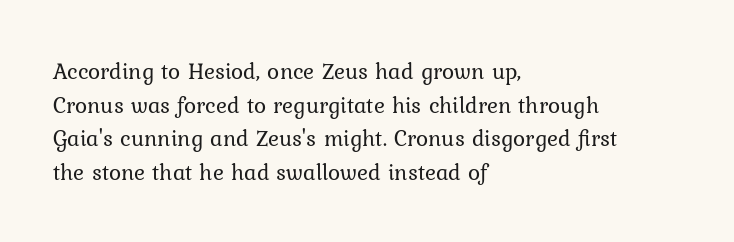
The image shows 23 px text type, upright; set left-aligned, normal line spacing (1.46x), normal letter spacing, not underlined.
